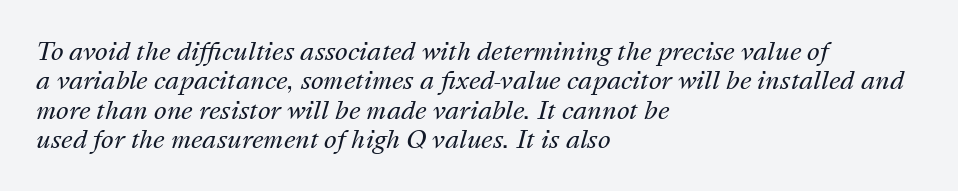
Q: Is the text bold? A: No.
Q: Is the text italic (slanted)? A: Yes, it leans right by about 16 degrees.
Q: Is the text underlined? A: No.
Q: How is the paragraph aligned? A: Left-aligned.
Q: Is the spacing between letters normal or unusually wide? A: Normal.
